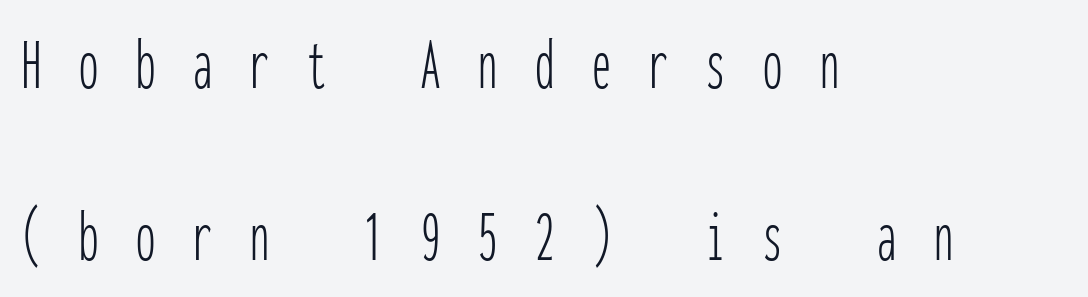
The rendering uses typewriter-style spacing with identical character cells. The font is comparable to plain body text, perhaps lighter. Upright lettering throughout. Anything drawn beneath the words? Only blank space. Nothing sits at the stroke ends, so this counts as sans-serif.
